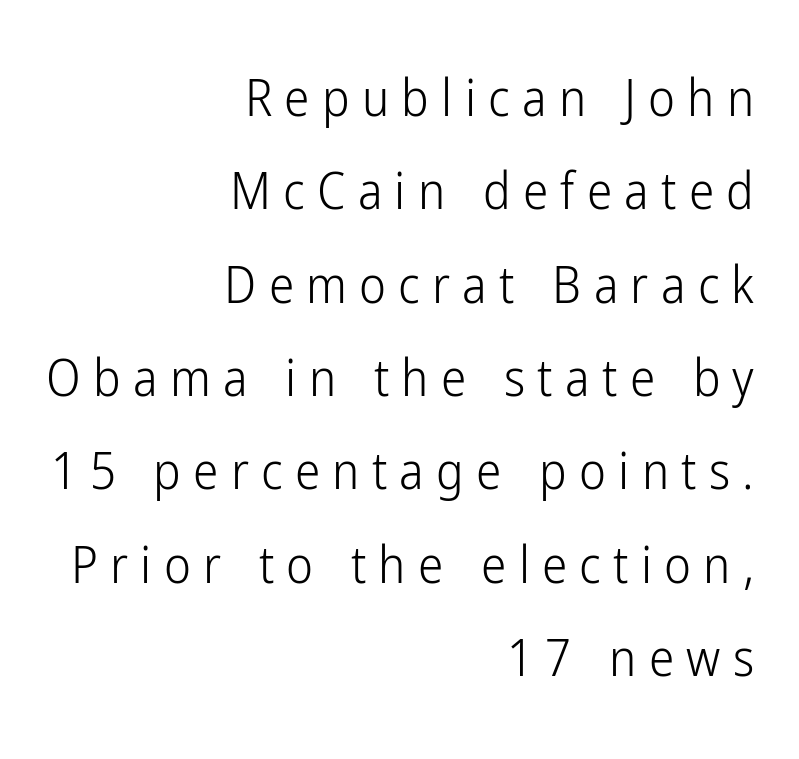
Q: Is the text bold? A: No.
Q: Is the text italic (slanted)? A: No, it is upright.
Q: Is the typeface a serif or a sans-serif typeface? A: Sans-serif.
Q: Is the text underlined? A: No.
Q: How is the paragraph aligned? A: Right-aligned.
Q: Is the spacing between letters normal or unusually wide? A: Unusually wide.
Q: Width (condensed, normal, or wide)? A: Condensed.
Q: Stroke contrast? A: Low.
Q: x-height? A: Medium.
Q: Monospaced? A: No.
